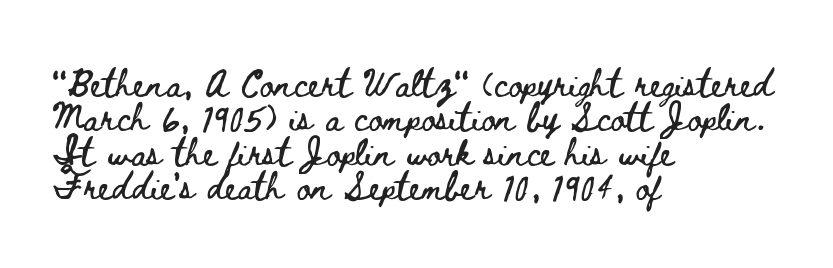
The image shows 27 px text type; set left-aligned, normal line spacing (1.27x), normal letter spacing, not underlined.
